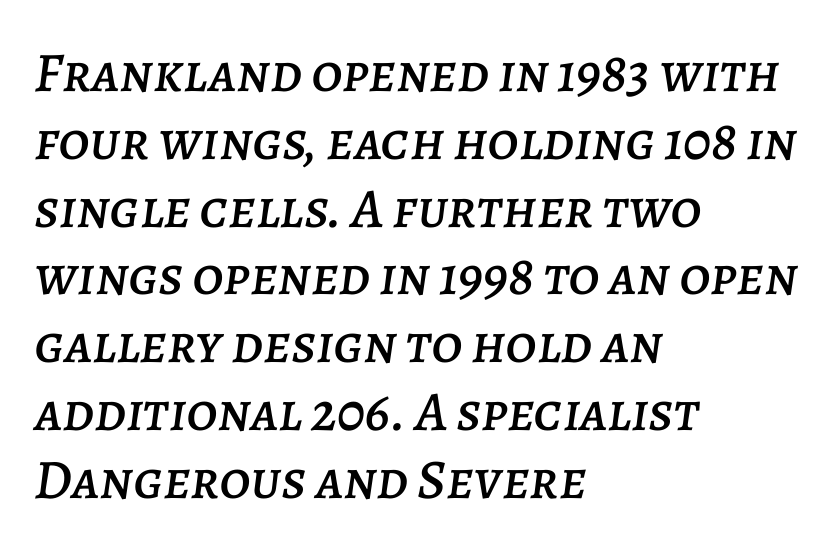
{"italic": "yes", "lean": "right", "slant_degrees": 7, "width": "normal", "stroke_contrast": "low", "x_height": "large", "monospaced": "no", "underline": "no", "align": "left", "line_spacing_ratio": 1.21, "letter_spacing": "normal", "letter_spacing_em": 0.0, "glyph_px": 56}
